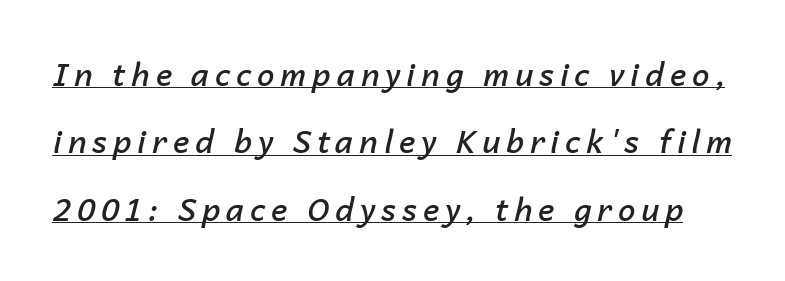
The image shows 31 px semibold type, italic (leaning right); set loose line spacing (2.17x), underlined; low stroke contrast and a medium x-height.
